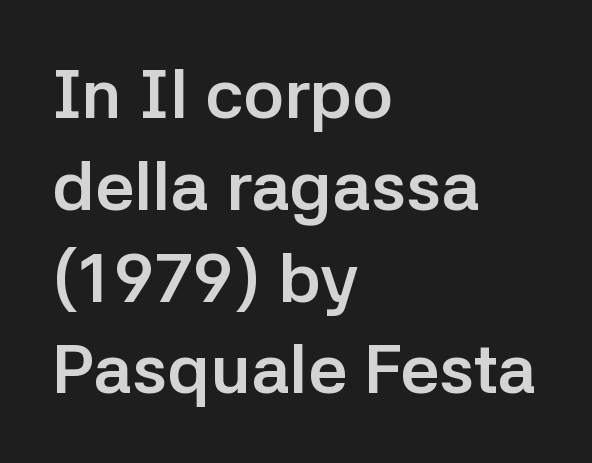
If you measured baseline to baseline, you'd find a middling distance. The words here are not underlined. As a designer I'd log this as weight 700, bold. The typesetter chose a ragged-right arrangement here. Honestly, the letter spacing is just normal — you wouldn't notice it. A roman cut, with each character standing at attention.
